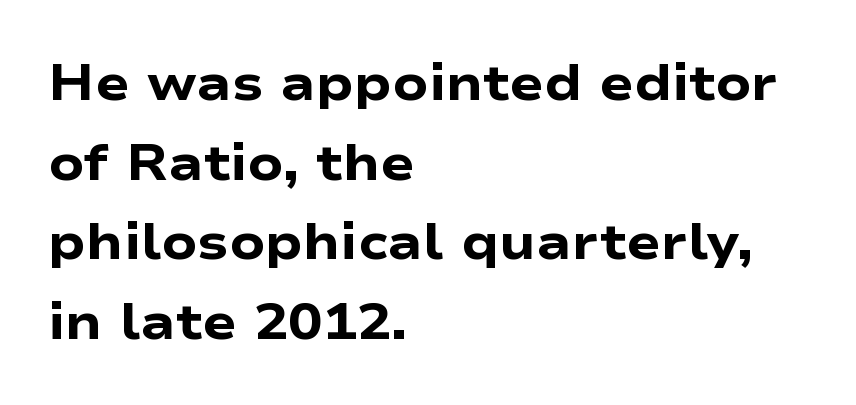
The designer went with a sans here, leaving each stem footless. Unmarked baselines from the first word to the last. Note the varied advance widths — an 'i' is clearly narrower than an 'm'. Whoever set this chose a conventional vertical rhythm. You can tell it's not italic because the verticals are truly vertical.
